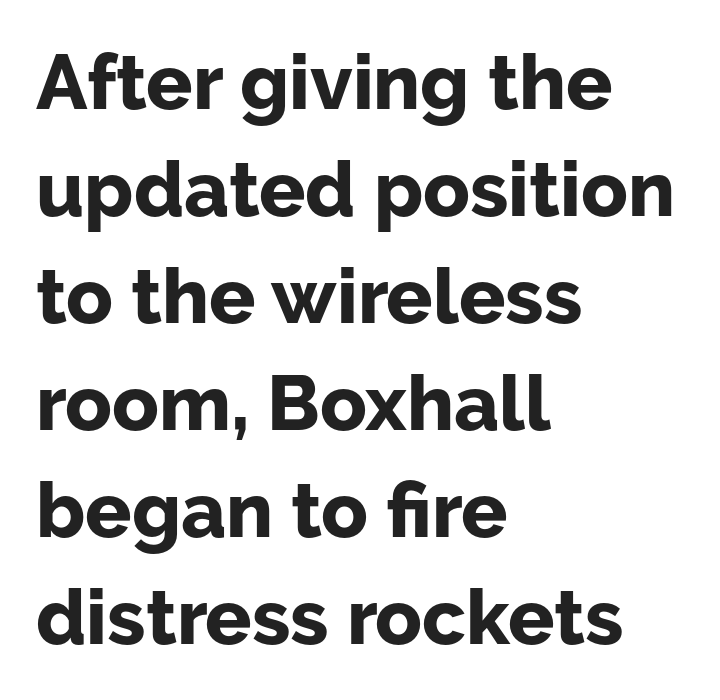
{"serif": "no", "italic": "no", "bold": "yes", "weight": "bold", "width": "normal", "stroke_contrast": "low", "x_height": "medium", "monospaced": "no", "underline": "no", "align": "left", "line_spacing": "normal", "line_spacing_ratio": 1.39, "letter_spacing": "normal", "letter_spacing_em": 0.0, "glyph_px": 77}
